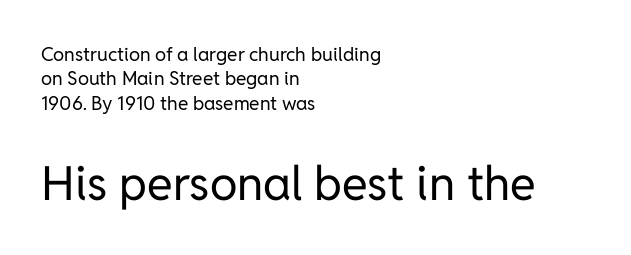
Q: Is the text bold? A: No.
Q: Is the text italic (slanted)? A: No, it is upright.
Q: Is the typeface a serif or a sans-serif typeface? A: Sans-serif.
Q: Is the text underlined? A: No.
Q: How is the paragraph aligned? A: Left-aligned.
Q: Is the spacing between letters normal or unusually wide? A: Normal.
Q: Is the spacing between lines tight, normal or loose? A: Normal.
Q: Which block of text is set in a larger size, the first (top) or the second (bottom)? A: The second (bottom) one.
Q: Width (condensed, normal, or wide)? A: Normal.
Q: Stroke contrast? A: Low.
Q: x-height? A: Medium.
Q: Monospaced? A: No.
